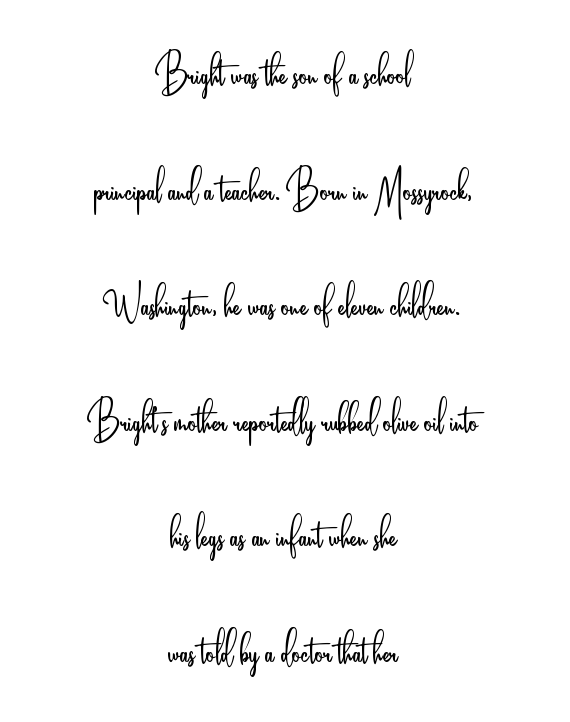
The image shows 53 px light, condensed sans-serif type; set centered, loose line spacing (2.18x), normal letter spacing, not underlined; low stroke contrast and a small x-height.
